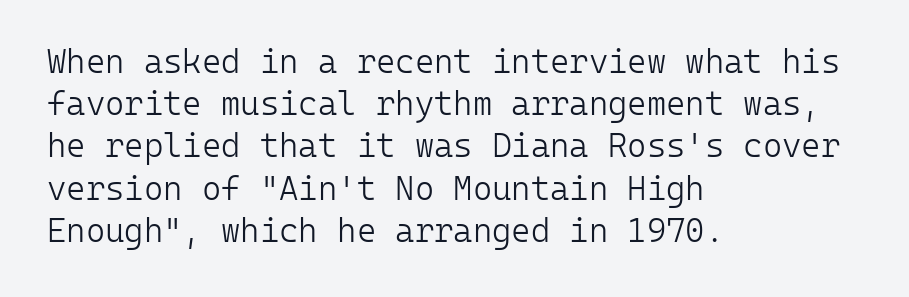
{"serif": "no", "italic": "no", "bold": "no", "weight": "light", "width": "normal", "stroke_contrast": "low", "x_height": "medium", "monospaced": "yes", "underline": "no", "align": "left", "line_spacing": "normal", "line_spacing_ratio": 1.28, "letter_spacing": "normal", "letter_spacing_em": 0.0, "glyph_px": 33}
